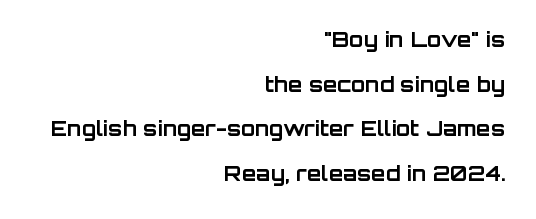
Italic: no, the glyphs are upright roman. Right-aligned paragraph, ragged on the left. Clear beneath every line of the passage. The rendering uses a large line-height, opening up the rows. In terms of letterspacing, this is plain default setting. A dark, heavy texture on the line: the type is bold.
